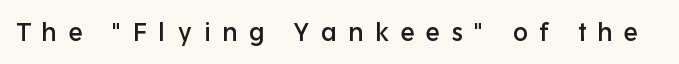
{"italic": "no", "underline": "no", "letter_spacing": "wide", "letter_spacing_em": 0.46, "glyph_px": 25}
